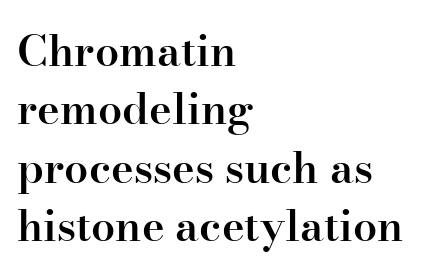
The image shows 43 px semibold serif type, upright; set left-aligned, normal line spacing (1.36x), normal letter spacing, not underlined; high stroke contrast and a small x-height.
